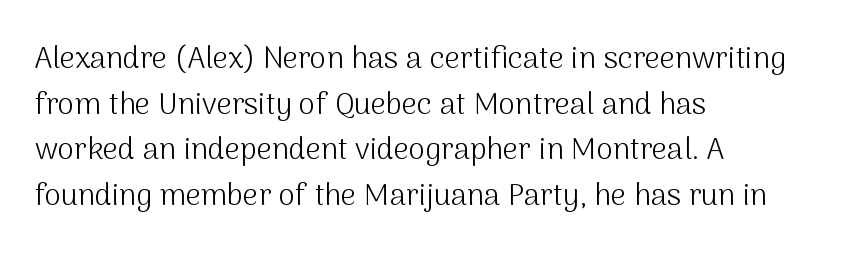
Q: Is the text bold? A: No.
Q: Is the text italic (slanted)? A: No, it is upright.
Q: Is the typeface a serif or a sans-serif typeface? A: Sans-serif.
Q: Is the text underlined? A: No.
Q: How is the paragraph aligned? A: Left-aligned.
Q: Is the spacing between letters normal or unusually wide? A: Normal.
Q: Is the spacing between lines tight, normal or loose? A: Normal.
Q: Width (condensed, normal, or wide)? A: Normal.
Q: Stroke contrast? A: Medium.
Q: x-height? A: Medium.
Q: Monospaced? A: No.
